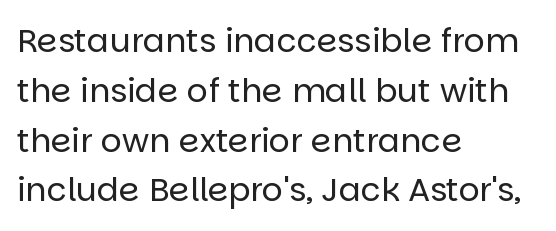
Q: Is the text bold? A: No.
Q: Is the text italic (slanted)? A: No, it is upright.
Q: Is the typeface a serif or a sans-serif typeface? A: Sans-serif.
Q: Is the text underlined? A: No.
Q: How is the paragraph aligned? A: Left-aligned.
Q: Is the spacing between letters normal or unusually wide? A: Normal.
Q: Is the spacing between lines tight, normal or loose? A: Normal.
Q: Width (condensed, normal, or wide)? A: Normal.
Q: Stroke contrast? A: Low.
Q: x-height? A: Large.
Q: Monospaced? A: No.
